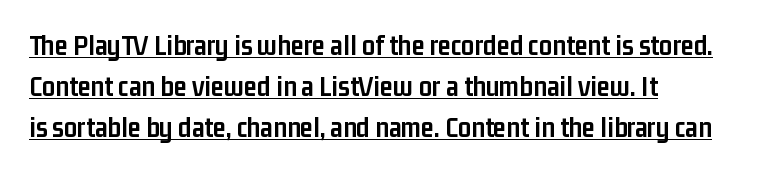
Every word sits above its own underline. Students, observe: this is what conventionally led text looks like. Serif or sans? Sans — the stroke terminals are bare. Heavy-handed strokes throughout: this text is bold. A roman cut, with each character standing at attention.
